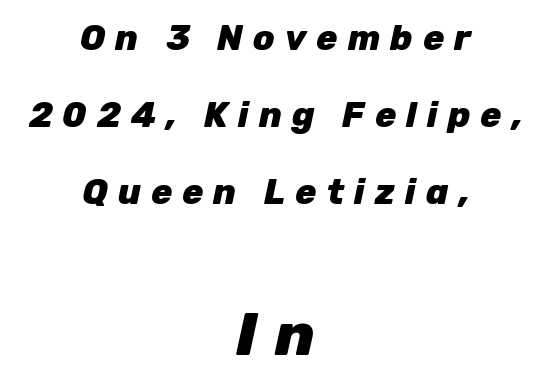
Between one letter and the next there's a generous, obvious gap. The words here are not underlined. Between these two stacked blocks, the lower one wins on size. I'd describe the lettering as bold — thick and assertive.
